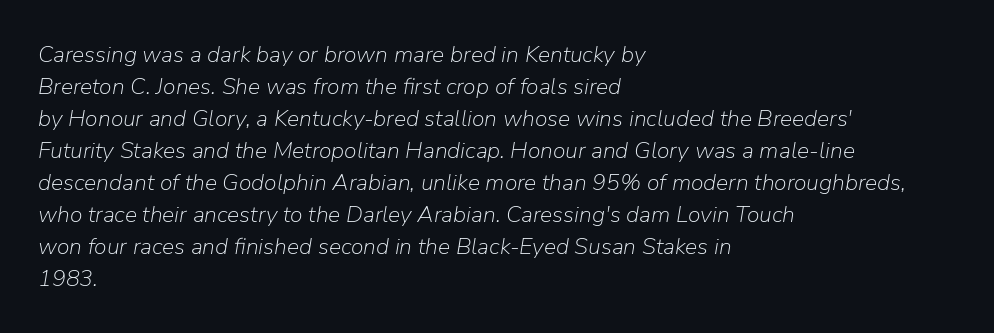
{"italic": "yes", "lean": "right", "slant_degrees": 9, "bold": "no", "underline": "no", "align": "left", "line_spacing": "normal", "line_spacing_ratio": 1.39, "letter_spacing": "normal", "letter_spacing_em": 0.0, "glyph_px": 23}
